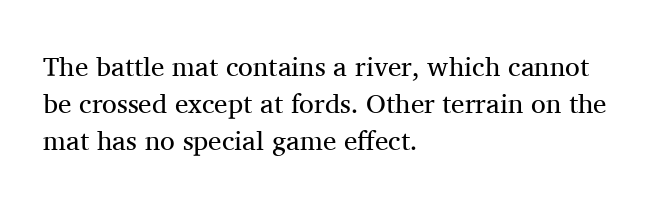
Reading down the block, your eye returns to a fixed left position each line. Tall strokes in this sample are plumb rather than angled. The rendering uses a moderate line-height, typical for paragraphs. This is not heavy type; no bold has been used. Any mark beneath the type? The region is blank. Each word holds together tightly as a unit, with standard inter-letter gaps.
